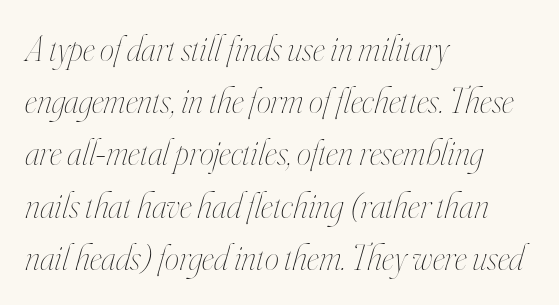
Q: Is the text bold? A: No.
Q: Is the text italic (slanted)? A: Yes, it leans right by about 16 degrees.
Q: Is the text underlined? A: No.
Q: How is the paragraph aligned? A: Left-aligned.
Q: Is the spacing between letters normal or unusually wide? A: Normal.
Q: Is the spacing between lines tight, normal or loose? A: Normal.
Q: Width (condensed, normal, or wide)? A: Condensed.
Q: Stroke contrast? A: High.
Q: x-height? A: Small.
Q: Monospaced? A: No.
